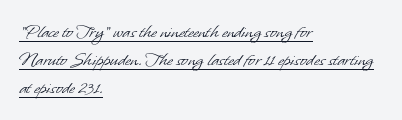
This sample keeps an unexceptional amount of space between lines. These lines keep a tight, regular rhythm from letter to letter. You can see a thin bar hugging the bottom of the glyphs. The letters look calm and open, with moderate or lighter stems. The lines are quadded left.
